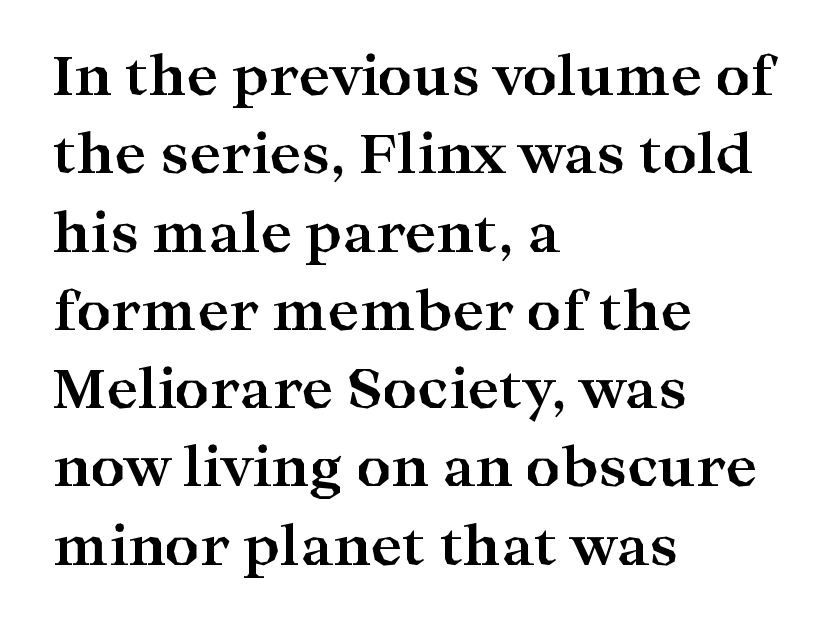
Q: Is the text bold? A: Yes.
Q: Is the text italic (slanted)? A: No, it is upright.
Q: Is the typeface a serif or a sans-serif typeface? A: Serif.
Q: Is the text underlined? A: No.
Q: How is the paragraph aligned? A: Left-aligned.
Q: Is the spacing between letters normal or unusually wide? A: Normal.
Q: Is the spacing between lines tight, normal or loose? A: Normal.
Q: Width (condensed, normal, or wide)? A: Wide.
Q: Stroke contrast? A: High.
Q: x-height? A: Medium.
Q: Monospaced? A: No.
